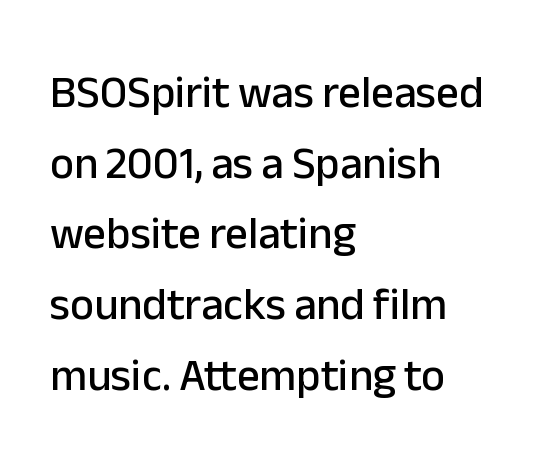
{"serif": "no", "italic": "no", "width": "normal", "stroke_contrast": "low", "x_height": "medium", "monospaced": "no", "underline": "no", "align": "left", "line_spacing": "normal", "line_spacing_ratio": 1.57, "letter_spacing": "normal", "letter_spacing_em": 0.0, "glyph_px": 45}
